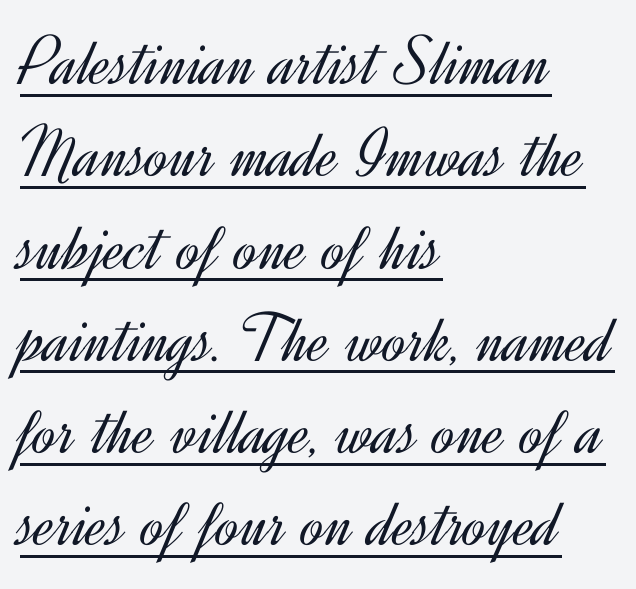
Q: Is the text bold? A: No.
Q: Is the text italic (slanted)? A: Yes.
Q: Is the typeface a serif or a sans-serif typeface? A: Sans-serif.
Q: Is the text underlined? A: Yes.
Q: How is the paragraph aligned? A: Left-aligned.
Q: Is the spacing between letters normal or unusually wide? A: Normal.
Q: Is the spacing between lines tight, normal or loose? A: Normal.
Q: Width (condensed, normal, or wide)? A: Normal.
Q: x-height? A: Small.
Q: Monospaced? A: No.
